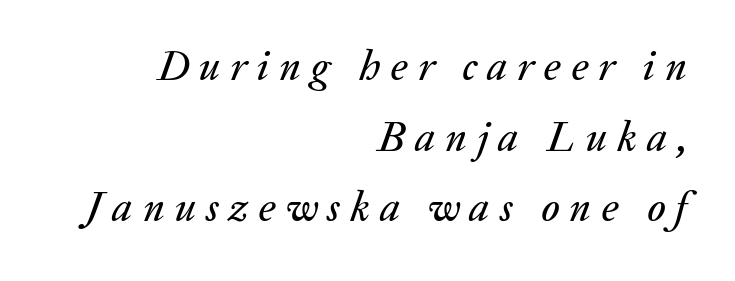
The image shows 42 px text type, italic (leaning right); set right-aligned, normal line spacing (1.68x), unusually wide letter spacing (+0.24 em), not underlined; medium stroke contrast and a medium x-height.
